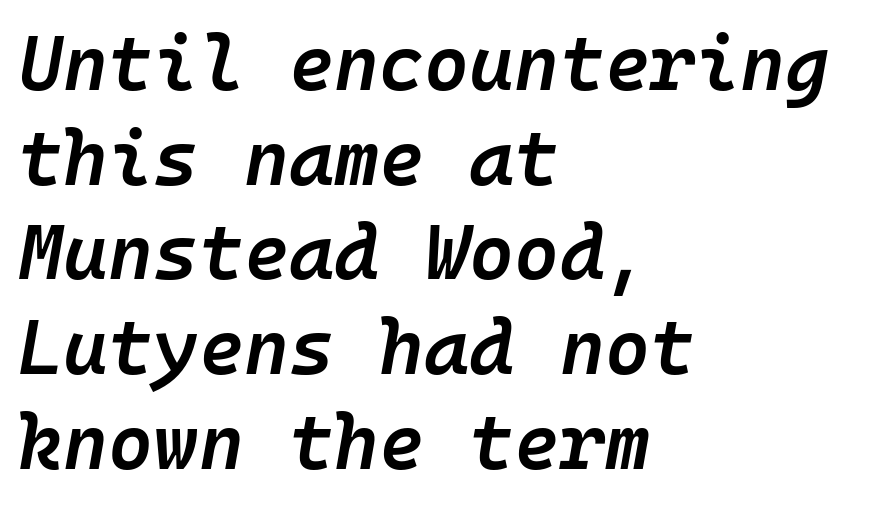
Compared with ordinary roman type, these characters are visibly tilted. Does the weight exceed regular? Yes, but only to semibold. How are the letters spaced? Ordinarily, with no added tracking. Alignment: flush left. The baseline area is clear.
